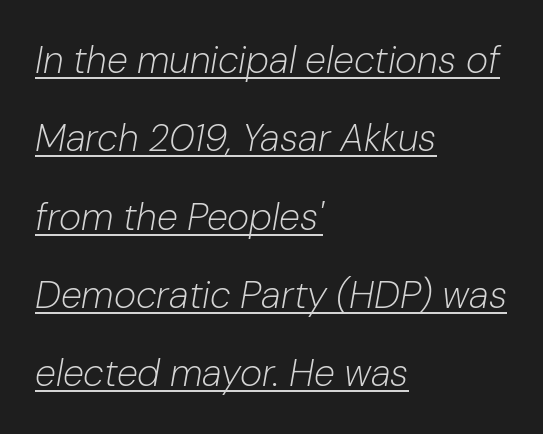
Does the copy run flush right? No — it runs flush left. The rendering uses natural spacing where letterforms have individual widths. The specimen reads as italic at a glance. Vertical spacing — loose.
